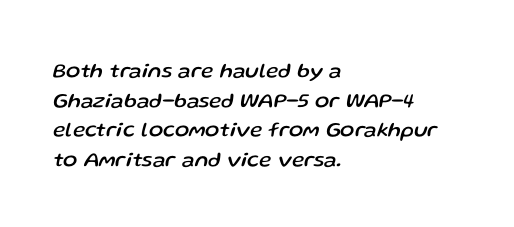
Q: Is the text italic (slanted)? A: Yes, it leans right by about 13 degrees.
Q: Is the text underlined? A: No.
Q: How is the paragraph aligned? A: Left-aligned.
Q: Is the spacing between letters normal or unusually wide? A: Normal.
Q: Is the spacing between lines tight, normal or loose? A: Normal.
